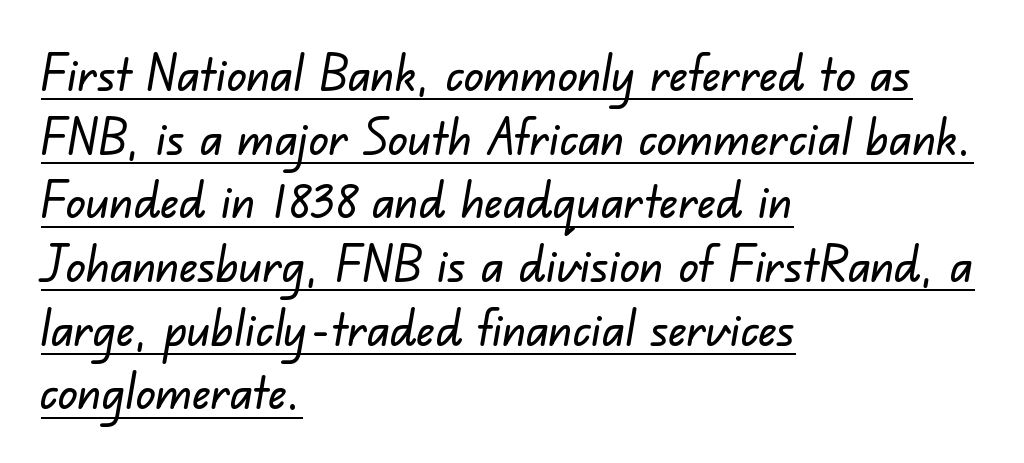
The image shows 49 px sans-serif type; set left-aligned, normal line spacing (1.3x), normal letter spacing, underlined; low stroke contrast and a small x-height.
